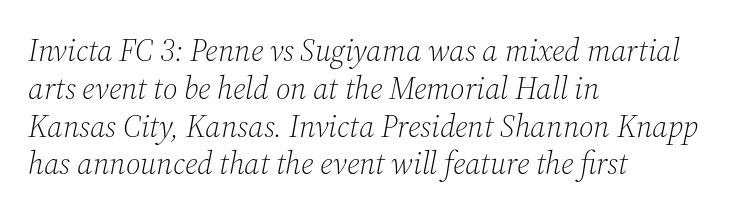
The words here are not underlined. This is oblique type, the kind used for emphasis or titles. The letterforms sit at book weight or below. The line texture is even and compact thanks to regular tracking.
